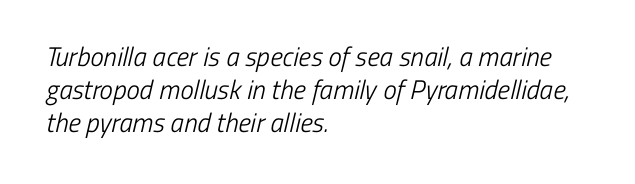
{"bold": "no", "underline": "no", "align": "left", "line_spacing_ratio": 1.22, "letter_spacing": "normal", "letter_spacing_em": 0.0, "glyph_px": 27}
